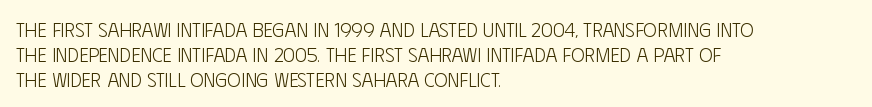
Q: Is the text bold? A: No.
Q: Is the text italic (slanted)? A: No, it is upright.
Q: Is the text underlined? A: No.
Q: How is the paragraph aligned? A: Left-aligned.
Q: Is the spacing between letters normal or unusually wide? A: Normal.
